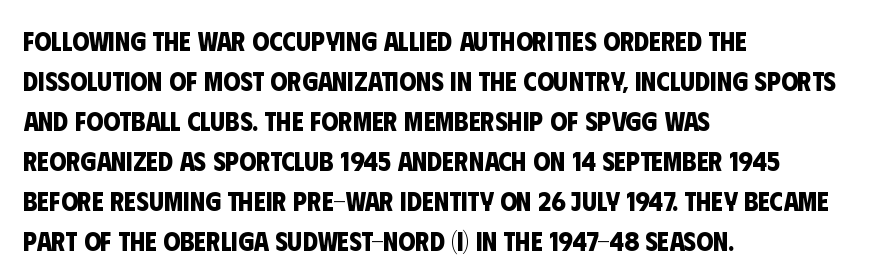
{"bold": "yes", "underline": "no", "align": "left", "line_spacing": "normal", "line_spacing_ratio": 1.48, "letter_spacing": "normal", "letter_spacing_em": 0.0, "glyph_px": 27}
